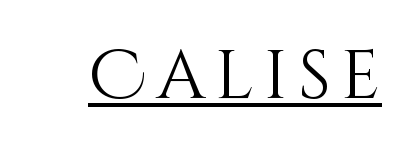
{"italic": "no", "bold": "no", "weight": "light", "width": "normal", "stroke_contrast": "medium", "x_height": "large", "monospaced": "no", "underline": "yes", "glyph_px": 69}
